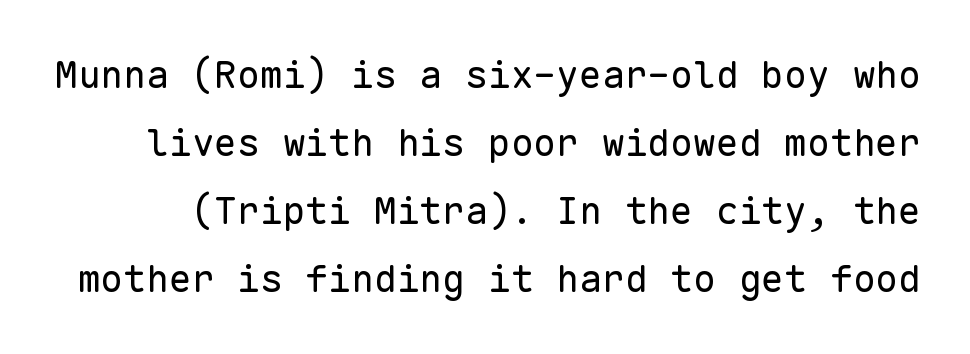
Italic: no, the glyphs are upright roman. The face used here is rendered with its standard letterfit. Note the uniform advance width — an 'i' takes as much space as an 'm'. The typeface chosen for these lines omits serifs. Underline: absent.
